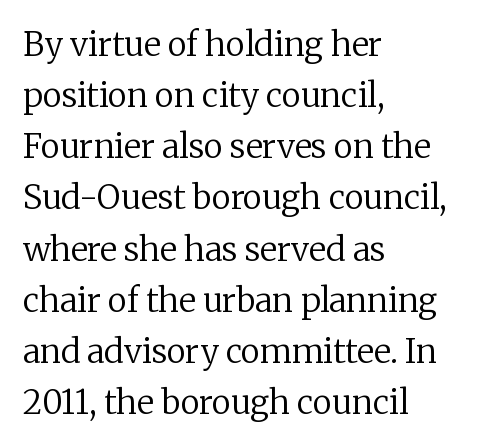
This is not heavy type; no bold has been used. One-word summary of the alignment: left. What stands out about the letter spacing? Nothing — it is the standard amount. Glance below the letters and you will spot only blank space.
